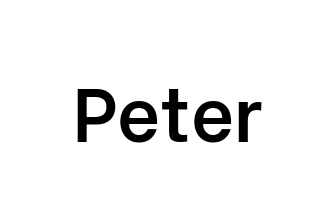
The image shows 75 px semibold sans-serif type, upright; set normal letter spacing, not underlined; low stroke contrast and a medium x-height.
